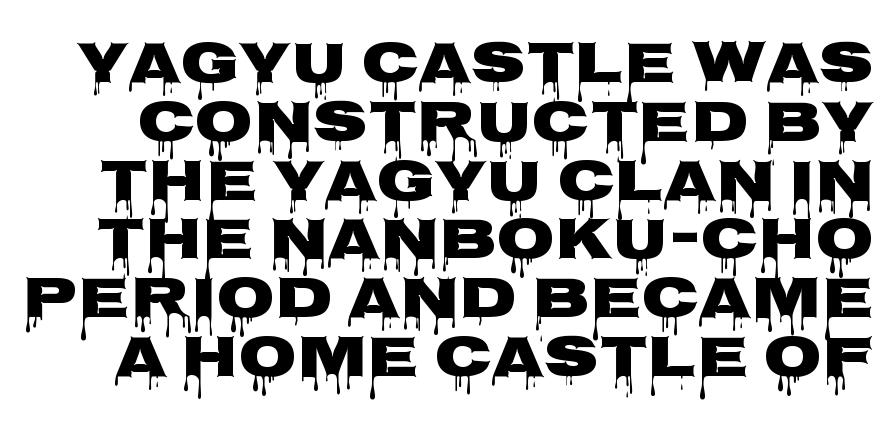
{"serif": "no", "italic": "no", "width": "wide", "stroke_contrast": "low", "x_height": "large", "monospaced": "no", "underline": "no", "line_spacing": "tight", "line_spacing_ratio": 0.98, "letter_spacing": "normal", "letter_spacing_em": 0.0, "glyph_px": 60}
